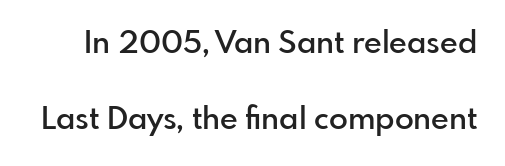
Heft: intermediate — a semibold. Grotesque or geometric, the face here clearly has no serifs. Look at the tracking — it's just the regular setting, nothing added. Varying glyph widths throughout — classic text-font behaviour. This sample trades compactness for vertical openness between lines.
